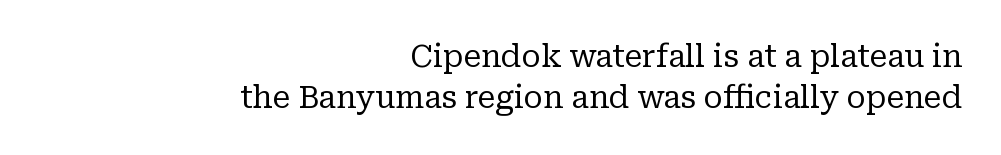
Each letter keeps its own natural width here, so spacing adapts to shape. This rendering employs a face with finishing strokes, i.e., a serif. Short and long lines alike share a common ending point at right. What's the leading like? Ordinary, nothing unusual.
